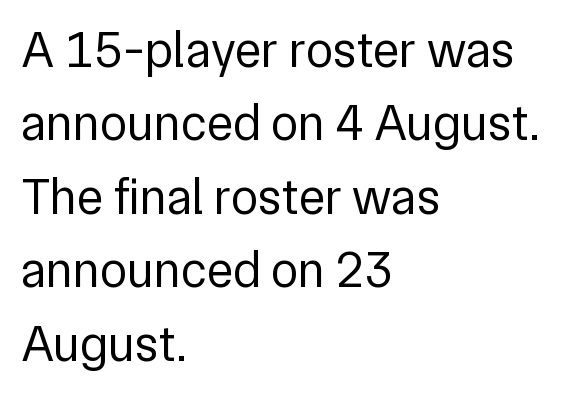
Each new line begins a customary step beneath the previous one. Glance below the letters and you will spot only blank space. This rendering leaves character spacing at its baseline value. This is the regular roman posture of the typeface.
